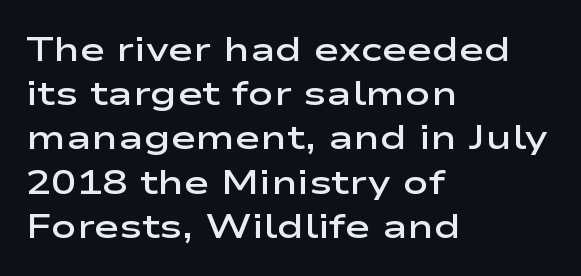
The rendering uses a moderate line-height, typical for paragraphs. Designer's note — italics off, roman on. Each letter keeps its own natural width here, so spacing adapts to shape. This is moderately heavy type, rendered in semibold. The space directly below the letters is spotless.
